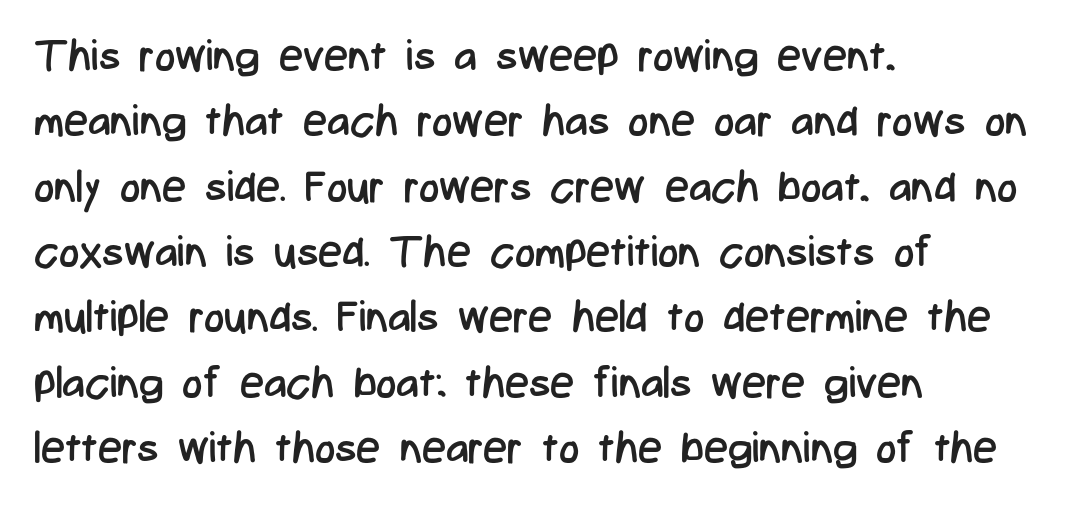
The image shows 43 px regular-weight, condensed sans-serif type, upright; set left-aligned, normal line spacing (1.52x), normal letter spacing, not underlined; low stroke contrast and a medium x-height.
